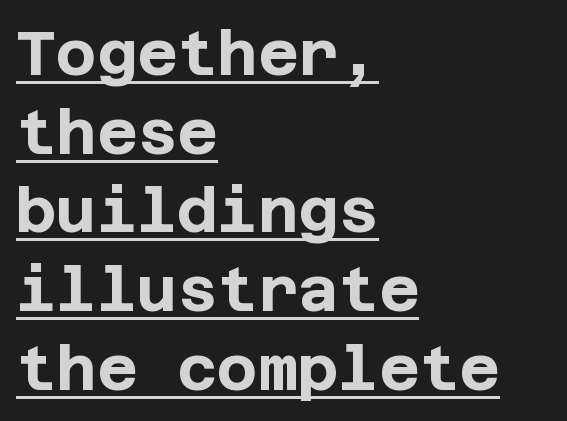
{"serif": "no", "italic": "no", "bold": "yes", "weight": "bold", "width": "normal", "stroke_contrast": "low", "x_height": "large", "underline": "yes", "align": "left", "line_spacing": "normal", "line_spacing_ratio": 1.27, "letter_spacing": "normal", "letter_spacing_em": 0.0, "glyph_px": 62}
